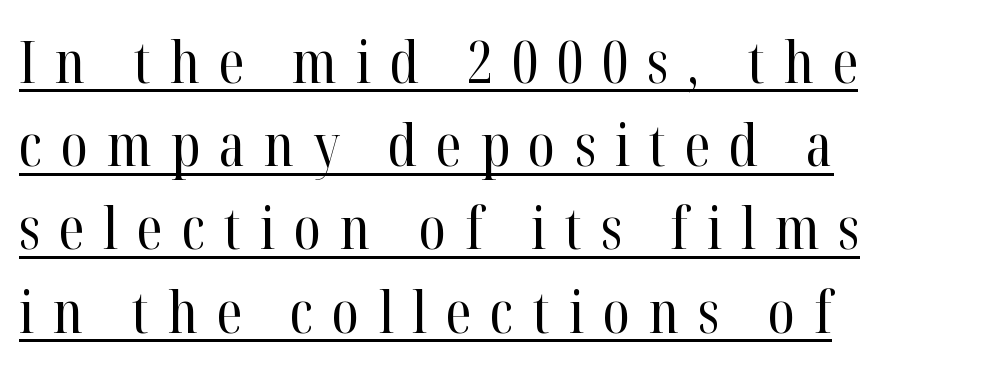
The image shows 59 px regular-weight, condensed serif type, upright; set left-aligned, normal line spacing (1.41x), unusually wide letter spacing (+0.32 em), underlined; high stroke contrast and a medium x-height.
